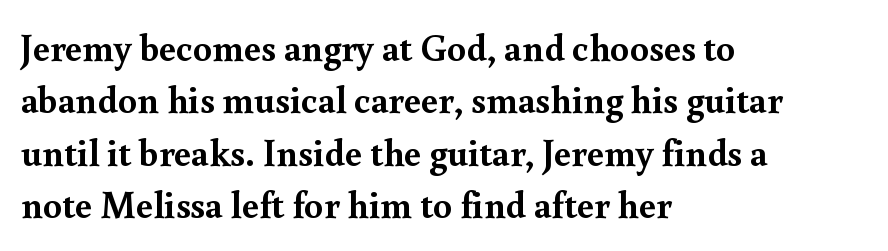
Q: Is the text bold? A: Yes.
Q: Is the text italic (slanted)? A: No, it is upright.
Q: Is the typeface a serif or a sans-serif typeface? A: Serif.
Q: Is the text underlined? A: No.
Q: How is the paragraph aligned? A: Left-aligned.
Q: Is the spacing between letters normal or unusually wide? A: Normal.
Q: Is the spacing between lines tight, normal or loose? A: Normal.
Q: Width (condensed, normal, or wide)? A: Normal.
Q: x-height? A: Small.
Q: Monospaced? A: No.
